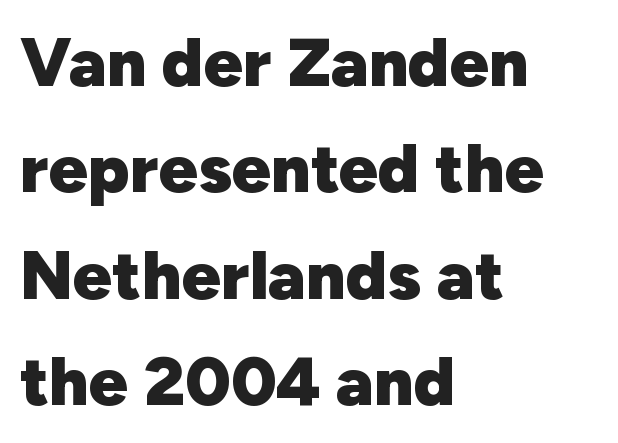
I'd call this a sans setting — the letters go barefoot. The foot of each line stays bare and open. Is this a fixed-width face? No — the glyphs have proportional, varying widths. You can tell it's not italic because the verticals are truly vertical. One-word summary of the alignment: left.
